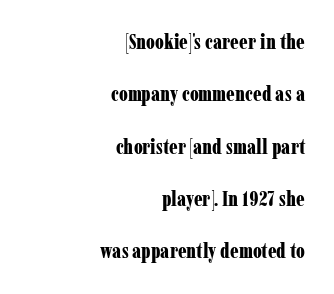
Q: Is the text bold? A: Yes.
Q: Is the text italic (slanted)? A: No, it is upright.
Q: Is the text underlined? A: No.
Q: How is the paragraph aligned? A: Right-aligned.
Q: Is the spacing between letters normal or unusually wide? A: Normal.
Q: Is the spacing between lines tight, normal or loose? A: Loose.
